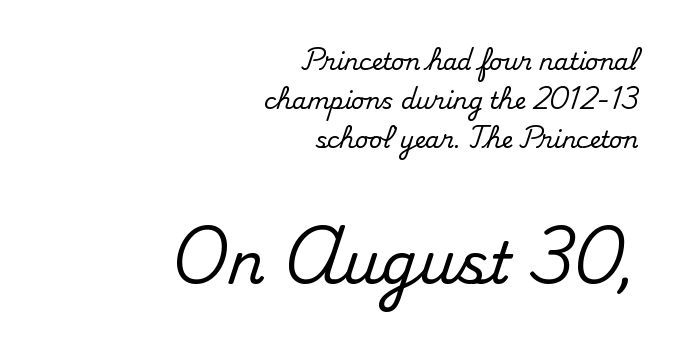
Q: Is the text italic (slanted)? A: Yes.
Q: Is the typeface a serif or a sans-serif typeface? A: Serif.
Q: Is the text underlined? A: No.
Q: How is the paragraph aligned? A: Right-aligned.
Q: Is the spacing between letters normal or unusually wide? A: Normal.
Q: Is the spacing between lines tight, normal or loose? A: Normal.
Q: Which block of text is set in a larger size, the first (top) or the second (bottom)? A: The second (bottom) one.
Q: Width (condensed, normal, or wide)? A: Normal.
Q: Stroke contrast? A: Medium.
Q: x-height? A: Small.
Q: Monospaced? A: No.
